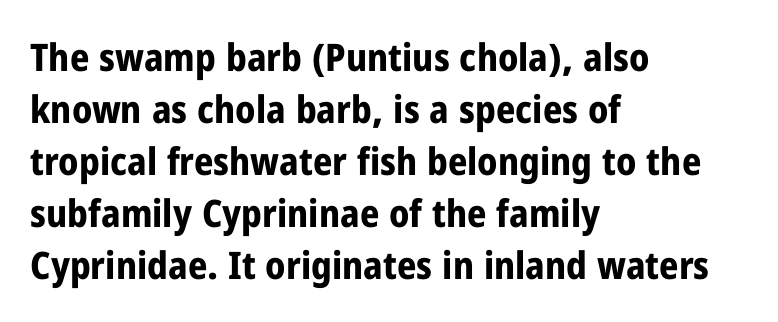
Q: Is the text bold? A: Yes.
Q: Is the text italic (slanted)? A: No, it is upright.
Q: Is the typeface a serif or a sans-serif typeface? A: Sans-serif.
Q: Is the text underlined? A: No.
Q: How is the paragraph aligned? A: Left-aligned.
Q: Is the spacing between letters normal or unusually wide? A: Normal.
Q: Is the spacing between lines tight, normal or loose? A: Normal.
Q: Width (condensed, normal, or wide)? A: Condensed.
Q: Stroke contrast? A: Low.
Q: x-height? A: Medium.
Q: Monospaced? A: No.
